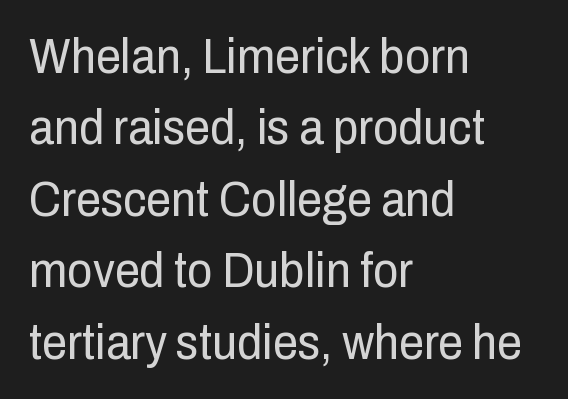
{"serif": "no", "italic": "no", "bold": "no", "weight": "regular", "width": "condensed", "stroke_contrast": "low", "x_height": "medium", "monospaced": "no", "underline": "no", "align": "left", "line_spacing": "normal", "line_spacing_ratio": 1.43, "letter_spacing": "normal", "letter_spacing_em": 0.0, "glyph_px": 50}
